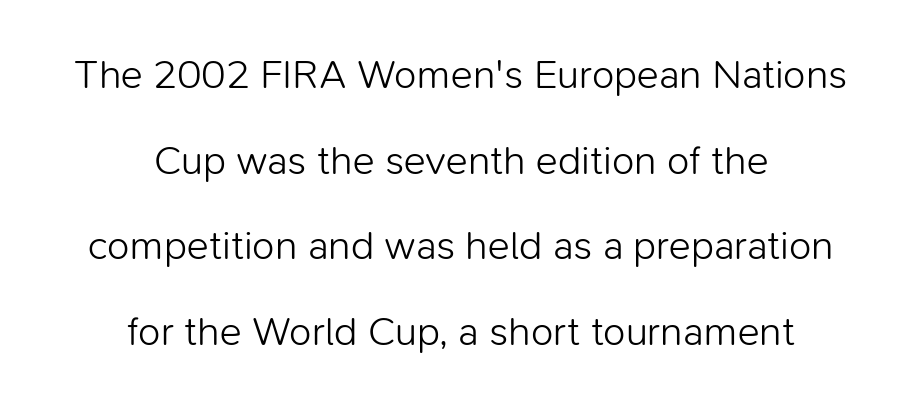
Each letter keeps its own natural width here, so spacing adapts to shape. Notice how the passage keeps no hard edge, just a central spine. Airy leading. Underline: absent. What stands out about the letter spacing? Nothing — it is the standard amount.
